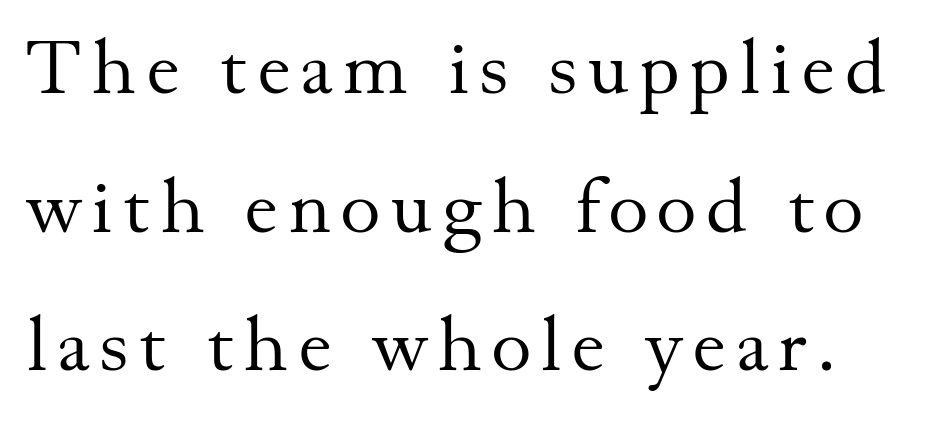
Q: Is the text bold? A: No.
Q: Is the text italic (slanted)? A: No, it is upright.
Q: Is the typeface a serif or a sans-serif typeface? A: Serif.
Q: Is the text underlined? A: No.
Q: Width (condensed, normal, or wide)? A: Normal.
Q: Stroke contrast? A: Medium.
Q: x-height? A: Small.
Q: Monospaced? A: No.
